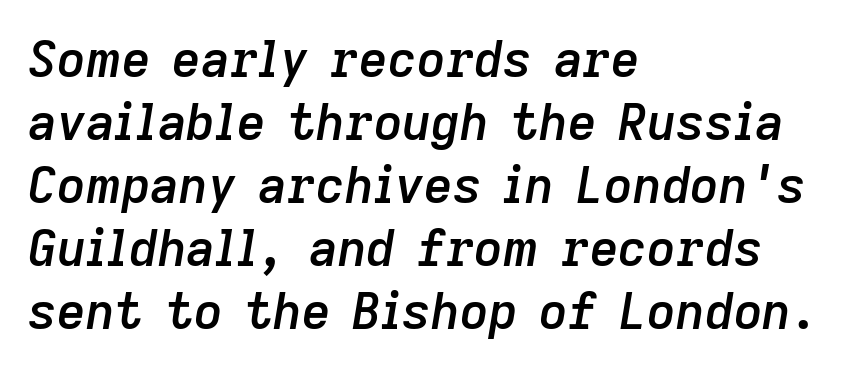
How would I describe the line gaps? Plain and ordinary. Character widths vary here, with narrow letters taking less room than wide ones. A typesetter would call this zero additional tracking. Typesetter's note: demi weight, one step under bold. The passage shown leans; its letterforms are oblique.
